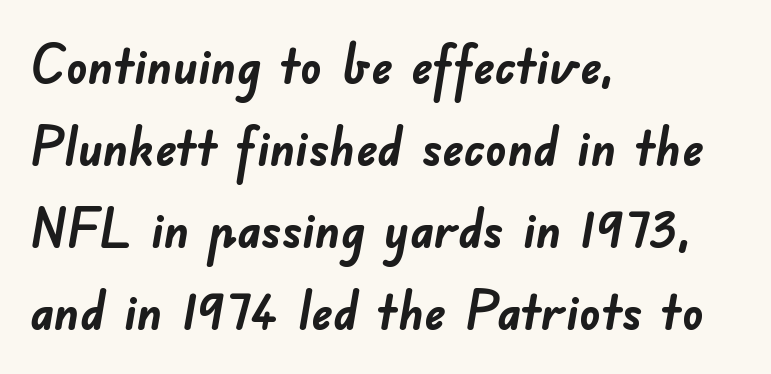
Q: Is the text bold? A: Yes.
Q: Is the typeface a serif or a sans-serif typeface? A: Sans-serif.
Q: Is the text underlined? A: No.
Q: How is the paragraph aligned? A: Left-aligned.
Q: Is the spacing between letters normal or unusually wide? A: Normal.
Q: Is the spacing between lines tight, normal or loose? A: Normal.
Q: Width (condensed, normal, or wide)? A: Normal.
Q: Stroke contrast? A: Low.
Q: x-height? A: Small.
Q: Monospaced? A: No.
